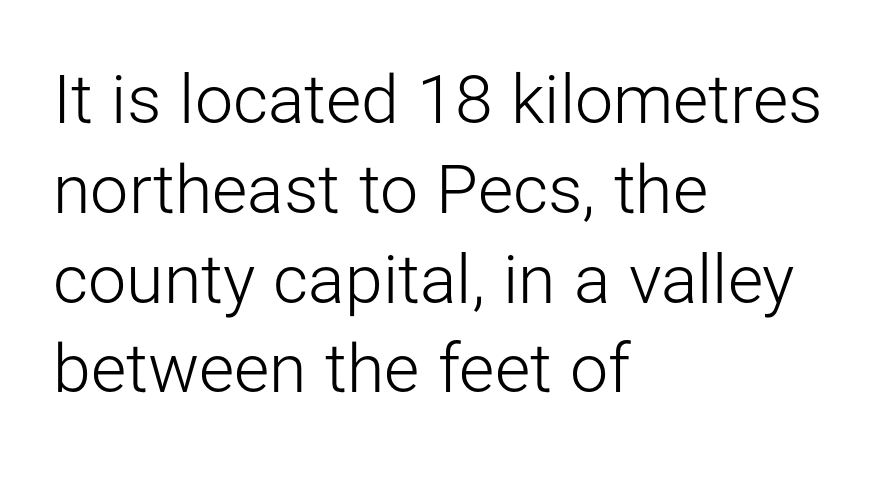
How are the letters spaced? Ordinarily, with no added tracking. The line-height multiplier appears to be the usual default. When letters stand straight like this, we call the style roman or upright. On a weight scale, this lands at 450 or below.
